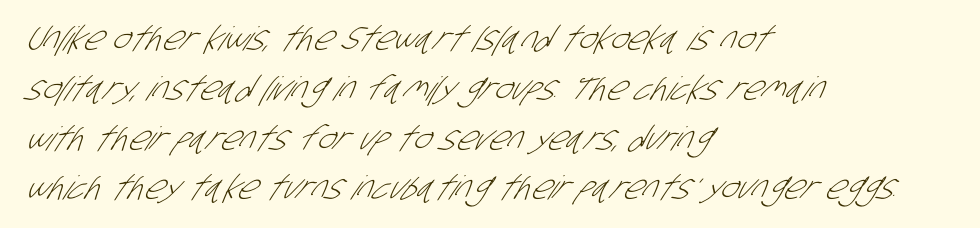
Q: Is the text bold? A: No.
Q: Is the typeface a serif or a sans-serif typeface? A: Sans-serif.
Q: Is the text underlined? A: No.
Q: How is the paragraph aligned? A: Left-aligned.
Q: Is the spacing between letters normal or unusually wide? A: Normal.
Q: Is the spacing between lines tight, normal or loose? A: Normal.
Q: Width (condensed, normal, or wide)? A: Condensed.
Q: Stroke contrast? A: Low.
Q: x-height? A: Large.
Q: Monospaced? A: No.
